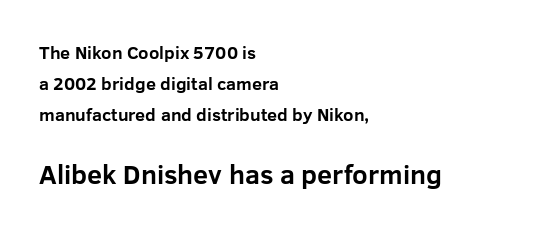
Q: Is the text bold? A: Yes.
Q: Is the text italic (slanted)? A: No, it is upright.
Q: Is the text underlined? A: No.
Q: How is the paragraph aligned? A: Left-aligned.
Q: Is the spacing between letters normal or unusually wide? A: Normal.
Q: Which block of text is set in a larger size, the first (top) or the second (bottom)? A: The second (bottom) one.
